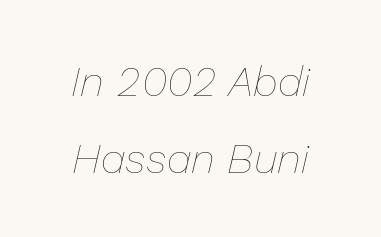
Q: Is the text bold? A: No.
Q: Is the text italic (slanted)? A: Yes, it leans right by about 13 degrees.
Q: Is the text underlined? A: No.
Q: How is the paragraph aligned? A: Centered.
Q: Is the spacing between letters normal or unusually wide? A: Normal.
Q: Width (condensed, normal, or wide)? A: Normal.
Q: Stroke contrast? A: Low.
Q: x-height? A: Medium.
Q: Monospaced? A: No.
